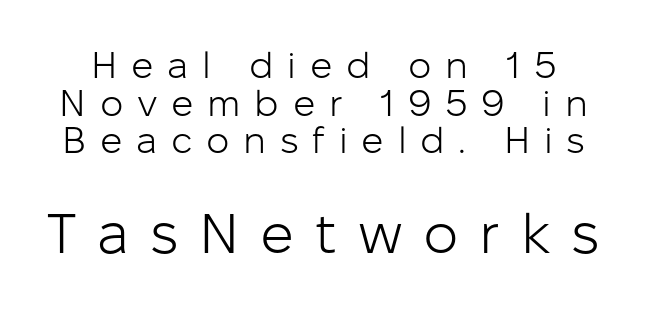
The image shows 56 px light sans-serif type, upright; set tight line spacing (1.02x), unusually wide letter spacing (+0.37 em), not underlined; the second (bottom) block is 1.51x larger; low stroke contrast and a medium x-height.
